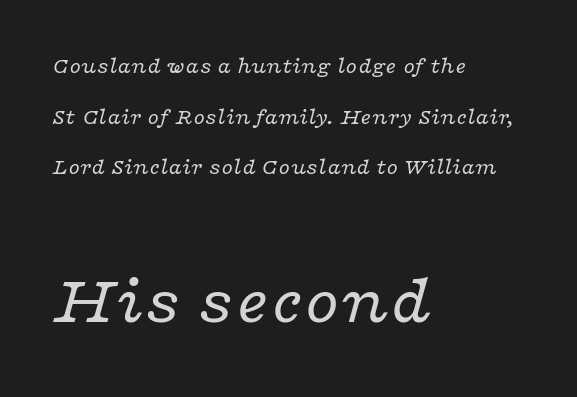
Bare-footed words on every line. This rendering employs a face with finishing strokes, i.e., a serif. A typesetter would call this proportional, since set widths differ per character. The passage shown stacks its lines with a broad gap. Line beginnings align vertically; line endings do not.
